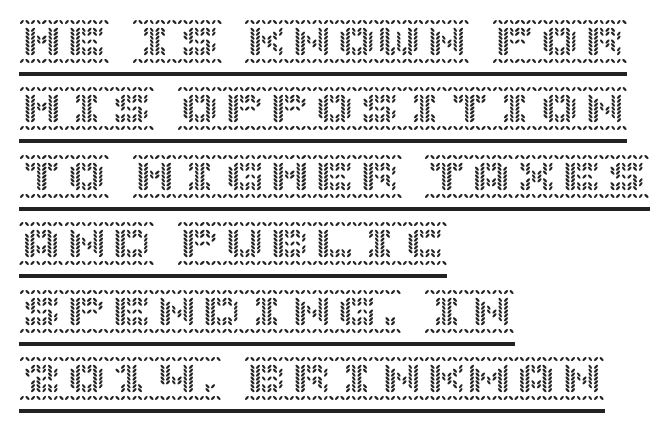
{"italic": "no", "width": "normal", "x_height": "large", "underline": "yes", "align": "left", "line_spacing": "normal", "line_spacing_ratio": 1.5, "letter_spacing": "normal", "letter_spacing_em": 0.0, "glyph_px": 45}
